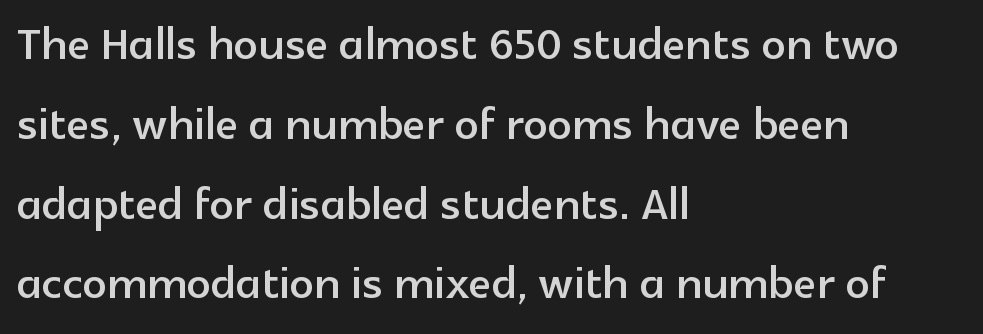
Q: Is the text italic (slanted)? A: No, it is upright.
Q: Is the typeface a serif or a sans-serif typeface? A: Sans-serif.
Q: Is the text underlined? A: No.
Q: How is the paragraph aligned? A: Left-aligned.
Q: Is the spacing between letters normal or unusually wide? A: Normal.
Q: Is the spacing between lines tight, normal or loose? A: Normal.
Q: Width (condensed, normal, or wide)? A: Normal.
Q: x-height? A: Medium.
Q: Monospaced? A: No.
